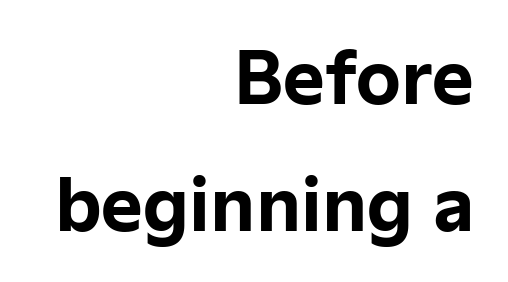
Q: Is the text bold? A: Yes.
Q: Is the text italic (slanted)? A: No, it is upright.
Q: Is the typeface a serif or a sans-serif typeface? A: Sans-serif.
Q: Is the text underlined? A: No.
Q: How is the paragraph aligned? A: Right-aligned.
Q: Is the spacing between letters normal or unusually wide? A: Normal.
Q: Width (condensed, normal, or wide)? A: Normal.
Q: Stroke contrast? A: Low.
Q: x-height? A: Medium.
Q: Monospaced? A: No.
